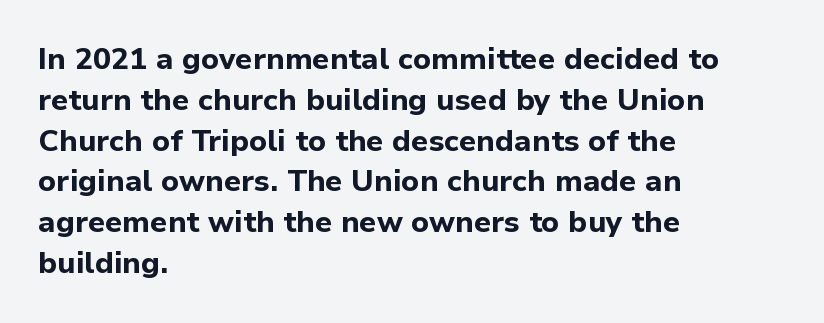
The image shows 30 px bold sans-serif type, upright; set left-aligned, normal line spacing (1.36x), normal letter spacing, not underlined; low stroke contrast and a medium x-height.
